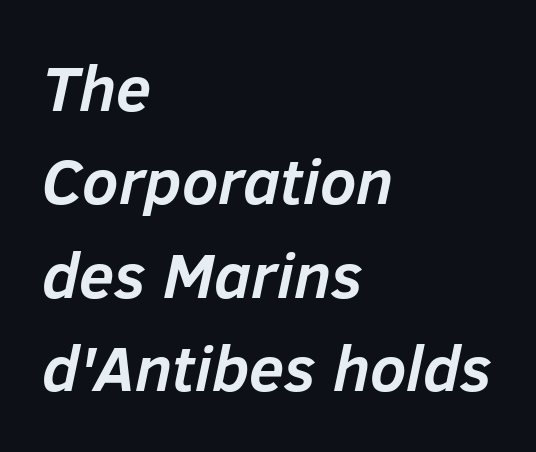
{"italic": "yes", "lean": "right", "slant_degrees": 12, "bold": "yes", "weight": "semibold", "width": "normal", "stroke_contrast": "low", "x_height": "medium", "monospaced": "no", "underline": "no", "align": "left", "line_spacing": "normal", "line_spacing_ratio": 1.46, "letter_spacing": "normal", "letter_spacing_em": 0.0, "glyph_px": 64}
